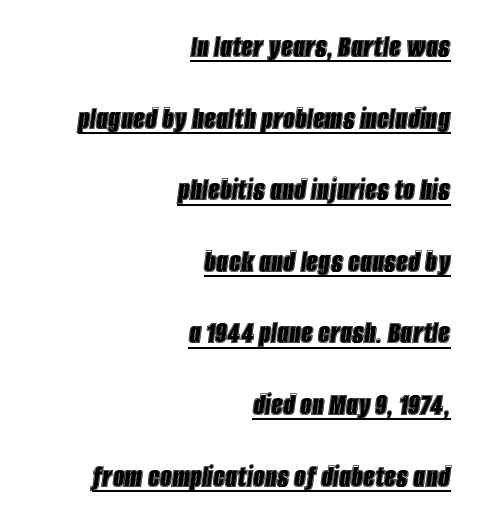
{"italic": "yes", "lean": "right", "slant_degrees": 8, "width": "condensed", "x_height": "large", "monospaced": "no", "underline": "yes", "align": "right", "line_spacing": "loose", "line_spacing_ratio": 2.17, "letter_spacing": "normal", "letter_spacing_em": 0.0, "glyph_px": 33}
